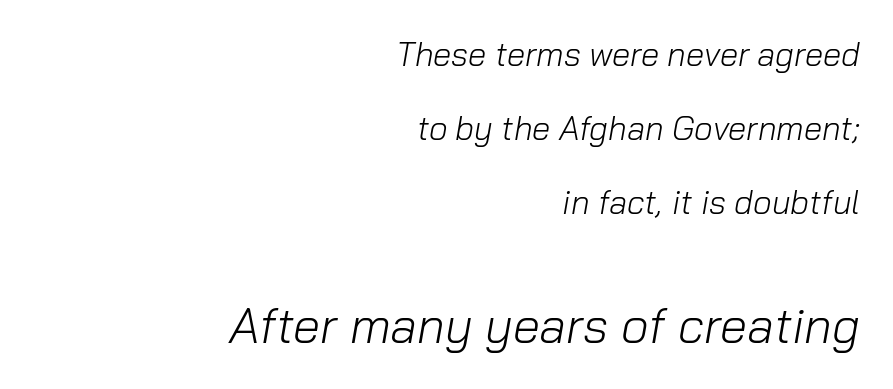
{"italic": "yes", "lean": "right", "slant_degrees": 10, "bold": "no", "weight": "light", "width": "normal", "stroke_contrast": "low", "x_height": "medium", "monospaced": "no", "underline": "no", "align": "right", "line_spacing": "loose", "line_spacing_ratio": 2.24, "letter_spacing": "normal", "letter_spacing_em": 0.0, "larger_block": "second", "size_ratio": 1.48, "glyph_px": 49}
